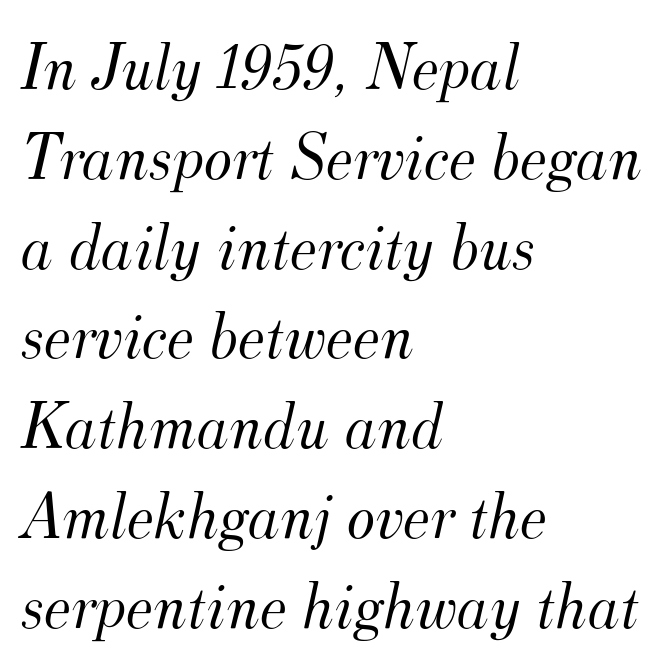
{"serif": "yes", "italic": "yes", "lean": "right", "slant_degrees": 12, "bold": "no", "weight": "light", "width": "normal", "stroke_contrast": "medium", "x_height": "small", "monospaced": "no", "underline": "no", "align": "left", "line_spacing": "normal", "line_spacing_ratio": 1.34, "letter_spacing": "normal", "letter_spacing_em": 0.0, "glyph_px": 67}
